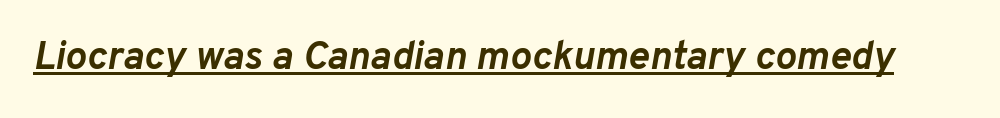
{"italic": "yes", "lean": "right", "slant_degrees": 10, "bold": "yes", "weight": "semibold", "width": "normal", "stroke_contrast": "low", "x_height": "medium", "monospaced": "no", "underline": "yes", "letter_spacing": "normal", "letter_spacing_em": 0.0, "glyph_px": 40}
